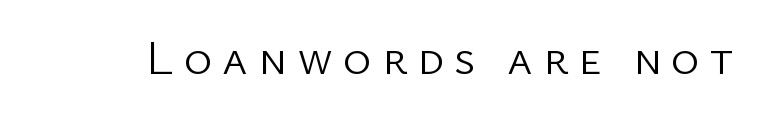
The image shows 48 px light sans-serif type, upright; set unusually wide letter spacing (+0.21 em), not underlined; low stroke contrast and a medium x-height.
